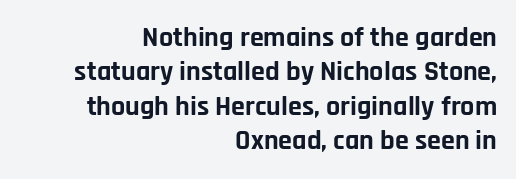
The image shows 28 px bold sans-serif type, upright; set right-aligned, line spacing 1.23x, normal letter spacing, not underlined; low stroke contrast and a large x-height.
